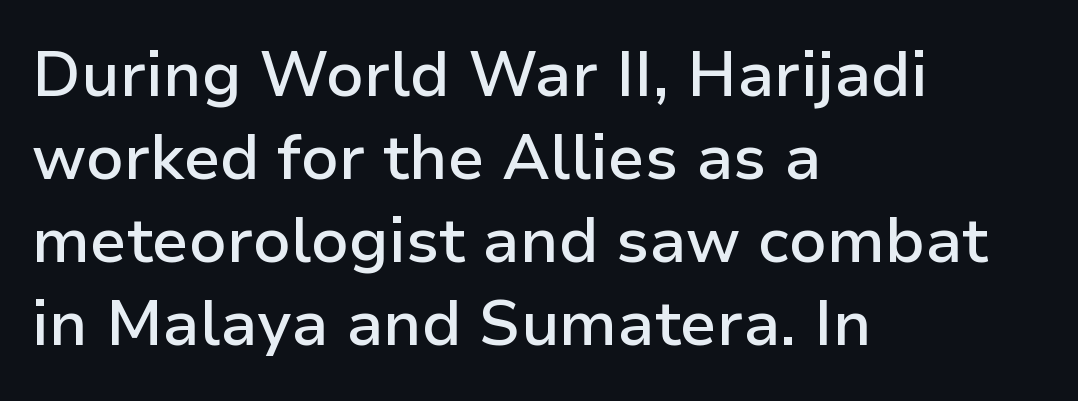
The image shows 63 px semibold sans-serif type, upright; set left-aligned, normal line spacing (1.32x), normal letter spacing, not underlined; low stroke contrast and a medium x-height.
